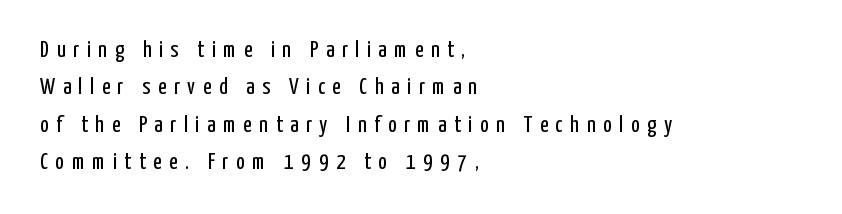
Summary of weight: not heavy and not bold. The strip under each line holds only bare page. In terms of posture, this sample is upright. Does the copy run flush right? No — it runs flush left. The tracking reads as deliberately expanded to a designer's eye. The vertical gap from one line to the next is medium.
